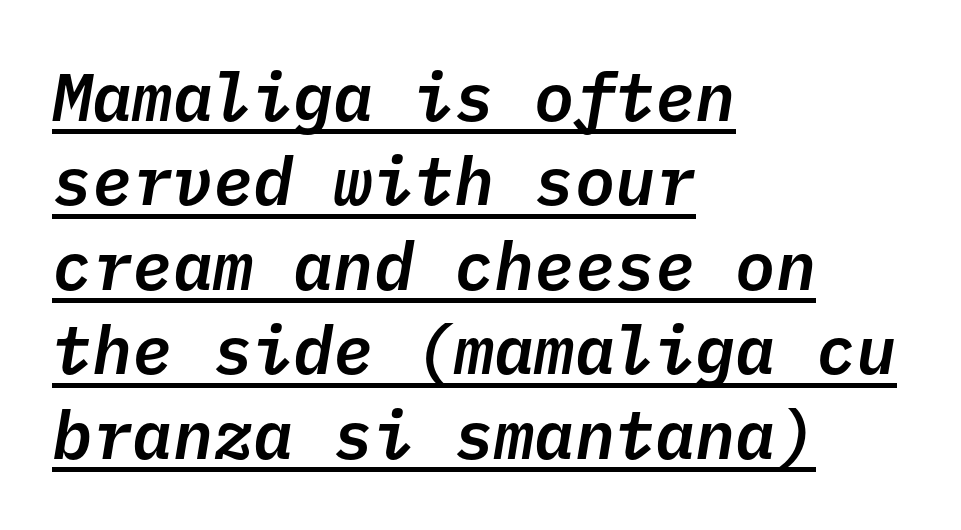
{"italic": "yes", "lean": "right", "slant_degrees": 10, "width": "normal", "stroke_contrast": "low", "x_height": "medium", "monospaced": "yes", "underline": "yes", "align": "left", "line_spacing": "normal", "line_spacing_ratio": 1.26, "letter_spacing": "normal", "letter_spacing_em": 0.0, "glyph_px": 67}
